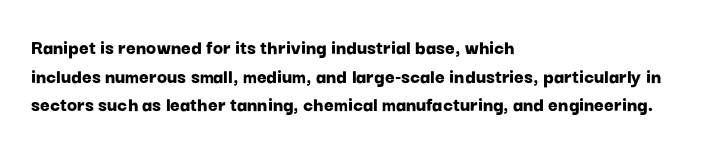
Notice how descenders clear the ascenders below comfortably — that's standard leading. Clear beneath every line of the passage. These lines are set flush left with a ragged right edge. The type sits square on the baseline with zero lean. Each word holds together tightly as a unit, with standard inter-letter gaps.
